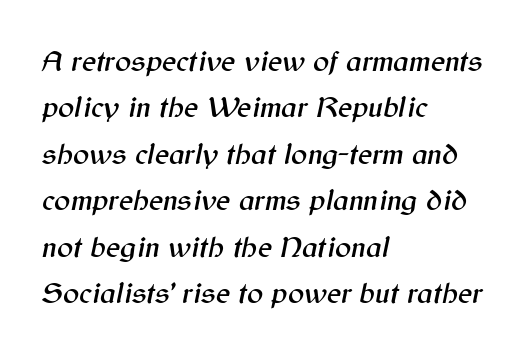
{"italic": "yes", "lean": "right", "slant_degrees": 12, "width": "normal", "stroke_contrast": "medium", "x_height": "medium", "monospaced": "no", "underline": "no", "align": "left", "line_spacing": "normal", "line_spacing_ratio": 1.55, "letter_spacing": "normal", "letter_spacing_em": 0.0, "glyph_px": 30}
